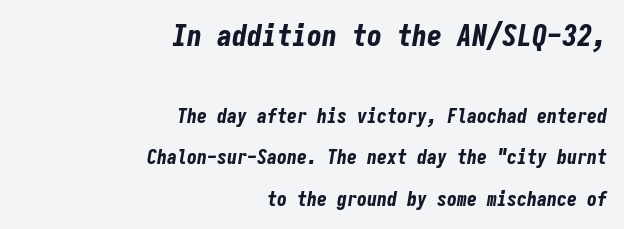
Q: Is the text bold? A: Yes.
Q: Is the text italic (slanted)? A: Yes, it leans right by about 9 degrees.
Q: Is the text underlined? A: No.
Q: How is the paragraph aligned? A: Right-aligned.
Q: Is the spacing between letters normal or unusually wide? A: Normal.
Q: Is the spacing between lines tight, normal or loose? A: Loose.
Q: Which block of text is set in a larger size, the first (top) or the second (bottom)? A: The first (top) one.
Q: Width (condensed, normal, or wide)? A: Condensed.
Q: Stroke contrast? A: Low.
Q: x-height? A: Medium.
Q: Monospaced? A: Yes.
